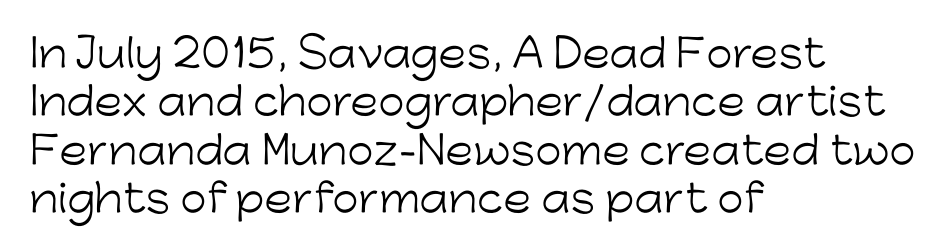
The image shows 38 px light sans-serif type, upright; set left-aligned, normal line spacing (1.27x), normal letter spacing, not underlined; low stroke contrast and a medium x-height.
